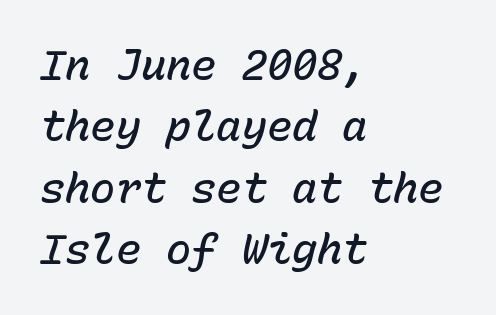
The rendering keeps characters at their native spacing. A fair bit of extra ink — the face is semibold, not bold. Has an underline been added? It has not. This sample uses an oblique cut, with every glyph tilted off the vertical.
